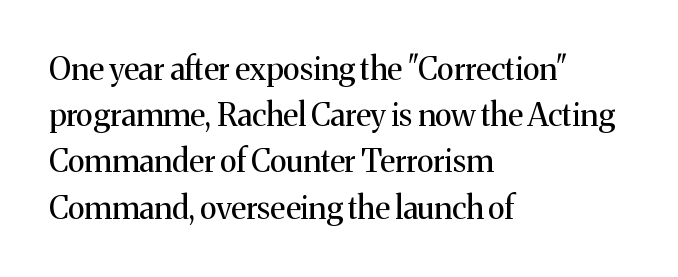
{"serif": "yes", "italic": "no", "bold": "no", "weight": "regular", "width": "normal", "stroke_contrast": "medium", "x_height": "medium", "monospaced": "no", "underline": "no", "align": "left", "line_spacing": "normal", "line_spacing_ratio": 1.49, "letter_spacing": "normal", "letter_spacing_em": 0.0, "glyph_px": 31}
